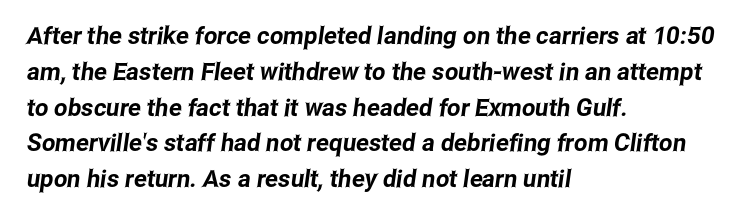
The image shows 24 px text type; set left-aligned, normal line spacing (1.49x), normal letter spacing, not underlined.
